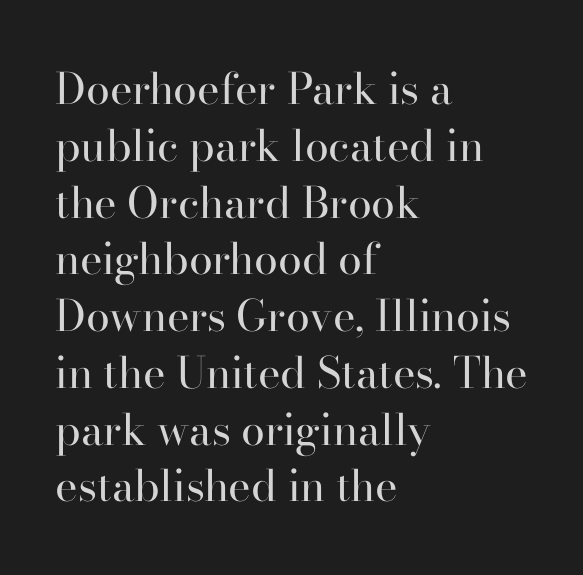
A bare baseline throughout the passage. The designer went with a serif here, giving each stem small feet. Vertically, the passage feels balanced, rows spaced as you'd expect. Teacher's note: observe the even left margin — that is flush-left alignment.
